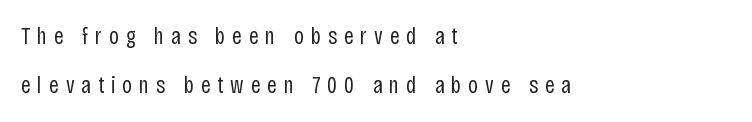
The image shows 24 px text type, upright; set left-aligned, loose line spacing (2.06x), unusually wide letter spacing (+0.29 em), not underlined.
